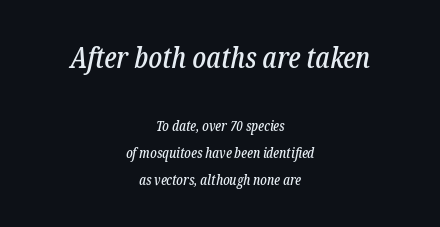
Q: Is the text italic (slanted)? A: Yes, it leans right by about 12 degrees.
Q: Is the typeface a serif or a sans-serif typeface? A: Serif.
Q: Is the text underlined? A: No.
Q: How is the paragraph aligned? A: Centered.
Q: Is the spacing between letters normal or unusually wide? A: Normal.
Q: Is the spacing between lines tight, normal or loose? A: Loose.
Q: Which block of text is set in a larger size, the first (top) or the second (bottom)? A: The first (top) one.
Q: Width (condensed, normal, or wide)? A: Condensed.
Q: Stroke contrast? A: Low.
Q: x-height? A: Medium.
Q: Monospaced? A: No.
